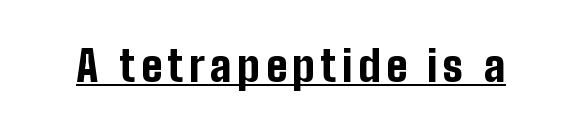
The typography opts for an upright posture over an oblique one. The glyphs in this specimen are sans serif. Weight check: bold — yes, fully. The letters advance in unequal steps, a hallmark of proportional type.
